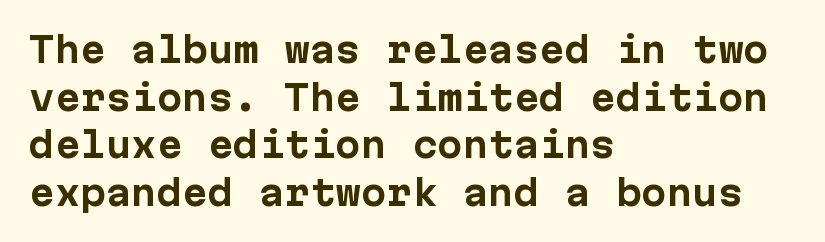
Q: Is the text bold? A: Yes.
Q: Is the text italic (slanted)? A: No, it is upright.
Q: Is the typeface a serif or a sans-serif typeface? A: Sans-serif.
Q: Is the text underlined? A: No.
Q: How is the paragraph aligned? A: Left-aligned.
Q: Is the spacing between letters normal or unusually wide? A: Normal.
Q: Is the spacing between lines tight, normal or loose? A: Normal.
Q: Width (condensed, normal, or wide)? A: Normal.
Q: Stroke contrast? A: Low.
Q: x-height? A: Medium.
